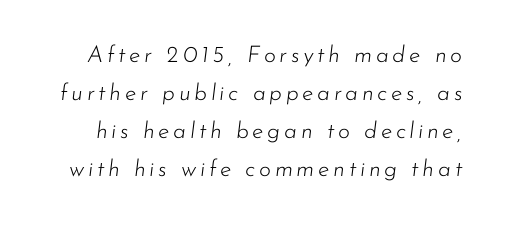
Is there much room between lines? A standard amount, neither cramped nor airy. Rule under the text: the space is simply empty. Rendered with sloped, italic letterforms. The font is comparable to plain body text, perhaps lighter.
